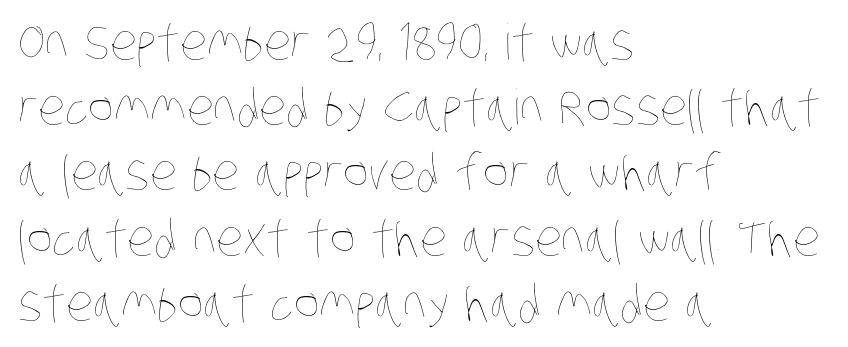
The image shows 49 px thin, condensed type; set left-aligned, normal line spacing (1.33x), normal letter spacing, not underlined; low stroke contrast and a large x-height.
